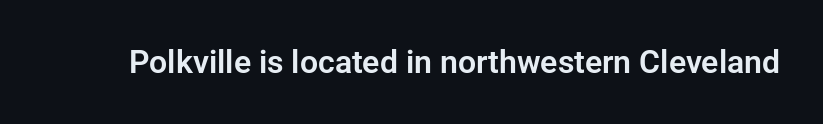
The image shows 32 px sans-serif type, upright; set normal letter spacing, not underlined; low stroke contrast and a medium x-height.
